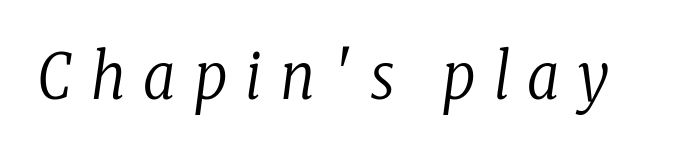
The image shows 63 px regular-weight, condensed serif type, italic (leaning right); set unusually wide letter spacing (+0.29 em), not underlined; low stroke contrast and a medium x-height.
